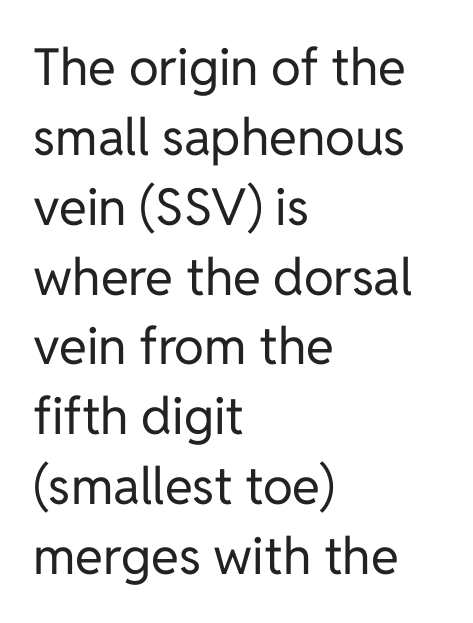
Compared with typical body copy, the letter spacing here is the same. Designer's note — italics off, roman on. Normally led — the rows are evenly, conventionally spaced. Horizontal alignment here is leftward, the default for most running prose. Is this a heavy cut? Hardly; it is regular or lighter.
